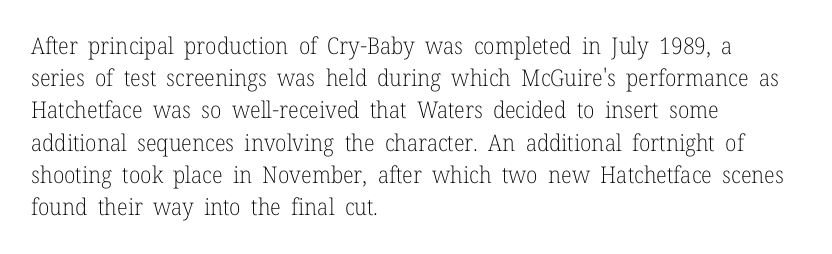
{"italic": "no", "bold": "no", "underline": "no", "align": "left", "line_spacing": "normal", "line_spacing_ratio": 1.4, "letter_spacing": "normal", "letter_spacing_em": 0.0, "glyph_px": 23}
